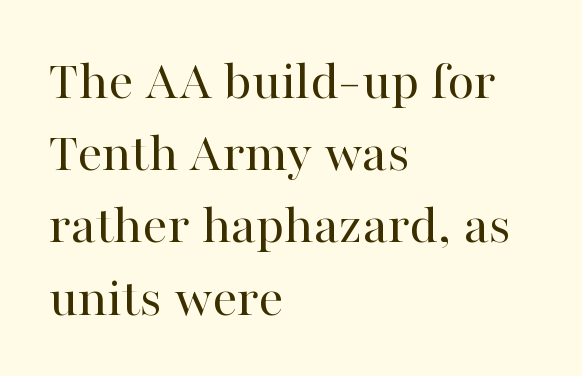
{"serif": "yes", "italic": "no", "bold": "no", "weight": "regular", "width": "normal", "stroke_contrast": "high", "x_height": "medium", "monospaced": "no", "underline": "no", "align": "left", "line_spacing": "normal", "line_spacing_ratio": 1.29, "letter_spacing": "normal", "letter_spacing_em": 0.0, "glyph_px": 56}
